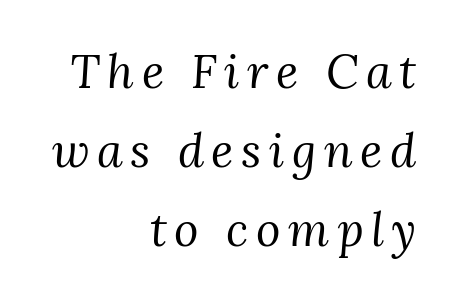
Quick note: italic. To sum up the face: it has serifs. Unbolded letterforms with no extra heft. The glyphs are unaccompanied by any horizontal stroke below them. Visually the block forms a straight wall on the right and a jagged coastline on the left. A normal amount of white space separates one row of letters from the next.
